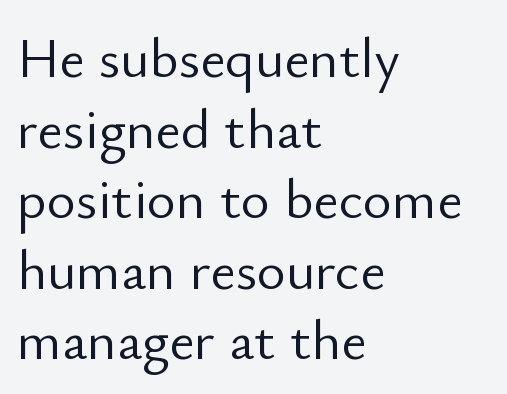
{"serif": "no", "italic": "no", "bold": "no", "weight": "light", "width": "normal", "stroke_contrast": "low", "x_height": "small", "monospaced": "no", "underline": "no", "align": "left", "line_spacing": "normal", "line_spacing_ratio": 1.26, "letter_spacing": "normal", "letter_spacing_em": 0.0, "glyph_px": 56}
